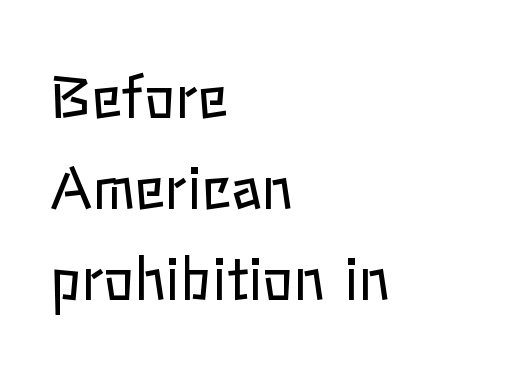
{"italic": "no", "bold": "no", "weight": "regular", "width": "normal", "stroke_contrast": "low", "x_height": "medium", "monospaced": "no", "underline": "no", "align": "left", "line_spacing": "normal", "line_spacing_ratio": 1.6, "letter_spacing": "normal", "letter_spacing_em": 0.0, "glyph_px": 57}
